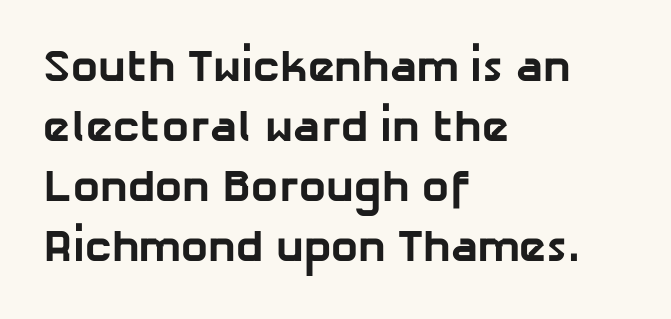
In terms of letterspacing, this is plain default setting. The vertical gap from one line to the next is medium. Varying glyph widths throughout — classic text-font behaviour. Underline: absent.
